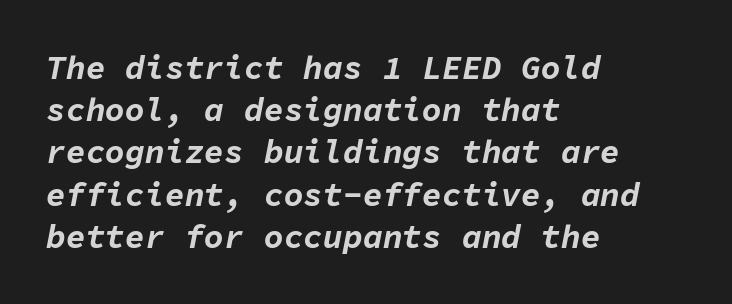
The image shows 33 px bold type, italic (leaning right), monospaced; set left-aligned, normal line spacing (1.28x), normal letter spacing, not underlined; low stroke contrast and a medium x-height.
